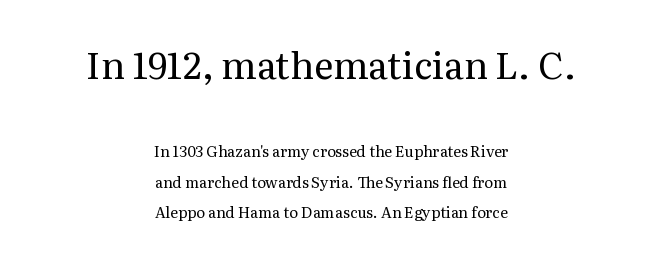
The image shows 37 px regular-weight serif type, upright; set centered, loose line spacing (2.02x), normal letter spacing, not underlined; the first (top) block is 2.47x larger; medium stroke contrast and a medium x-height.
